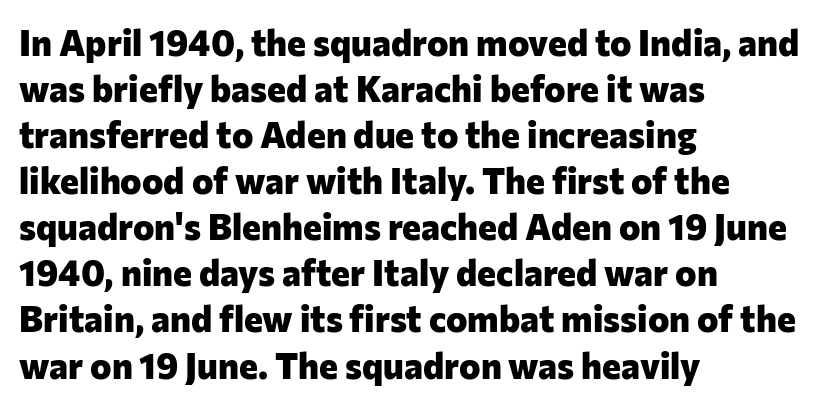
Letters rest on an invisible, unmarked baseline. Each letter keeps its own natural width here, so spacing adapts to shape. Check where the strokes stop: nothing finishes them off — pure sans. The passage shown stacks its lines at a standard gap. Leftover space on each line is placed entirely after the last word. Unlike italic type, these characters show no tilt at all.
